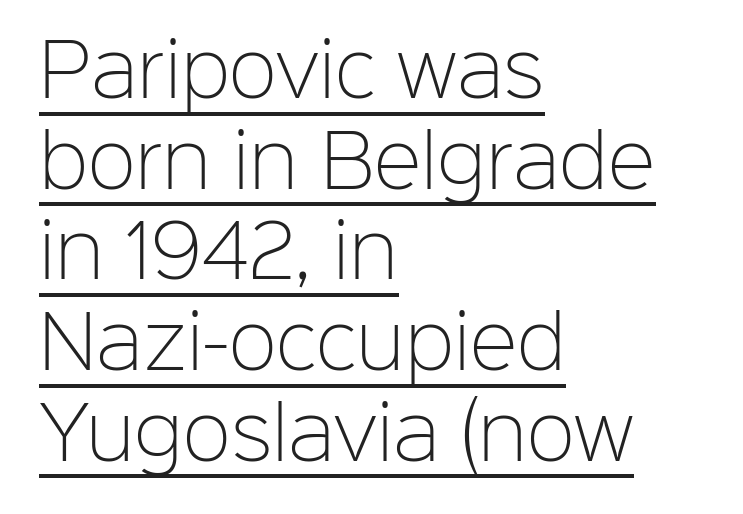
{"serif": "no", "italic": "no", "bold": "no", "weight": "light", "width": "normal", "stroke_contrast": "low", "x_height": "medium", "monospaced": "no", "underline": "yes", "align": "left", "line_spacing": "normal", "line_spacing_ratio": 1.26, "letter_spacing": "normal", "letter_spacing_em": 0.0, "glyph_px": 72}
